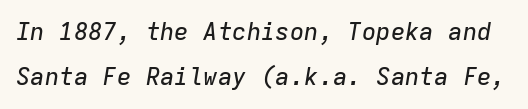
The image shows 24 px text type, italic (leaning right); set line spacing 1.89x, normal letter spacing, not underlined.
